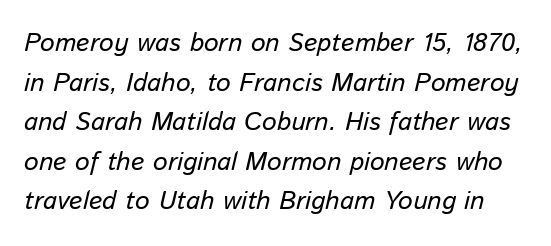
This reads as an unemphasized weight, regular at the heaviest. Caption: standard tracking, unaltered. Each row of text sits above clean, open space. The rendering applies a slant to the glyphs. Baseline-to-baseline distance is the conventional proportion of letter height.
